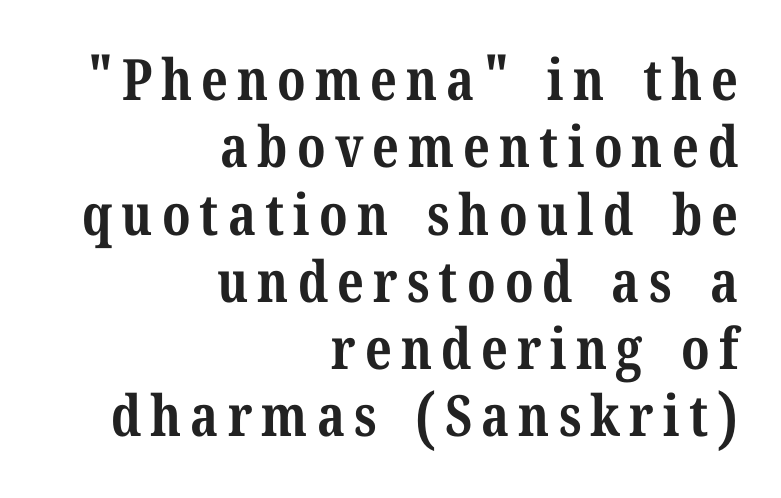
Q: Is the text bold? A: Yes.
Q: Is the text italic (slanted)? A: No, it is upright.
Q: Is the typeface a serif or a sans-serif typeface? A: Serif.
Q: Is the text underlined? A: No.
Q: How is the paragraph aligned? A: Right-aligned.
Q: Width (condensed, normal, or wide)? A: Normal.
Q: Stroke contrast? A: Medium.
Q: x-height? A: Medium.
Q: Monospaced? A: No.
